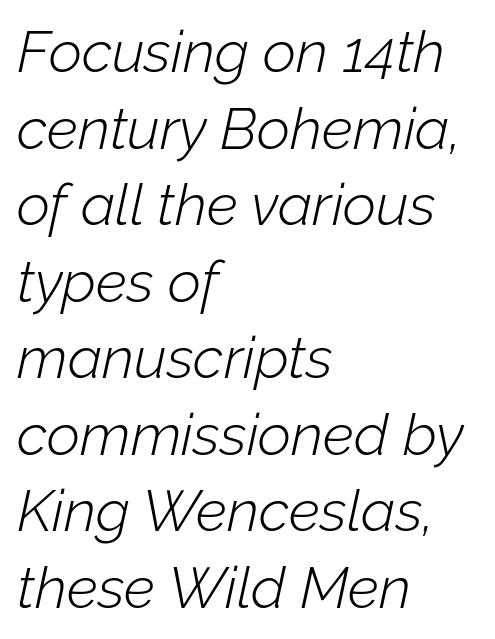
The weight tops out at a normal text grade. This sample is left-justified, so line endings fall wherever the words run out. In terms of letterspacing, this is plain default setting. No word sits above an underline.
